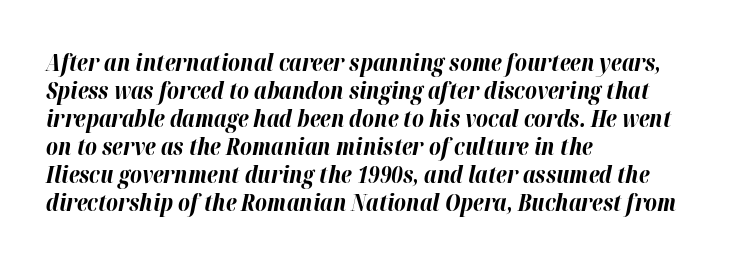
{"italic": "yes", "lean": "right", "slant_degrees": 12, "bold": "yes", "underline": "no", "align": "left", "line_spacing_ratio": 1.22, "letter_spacing": "normal", "letter_spacing_em": 0.0, "glyph_px": 23}
